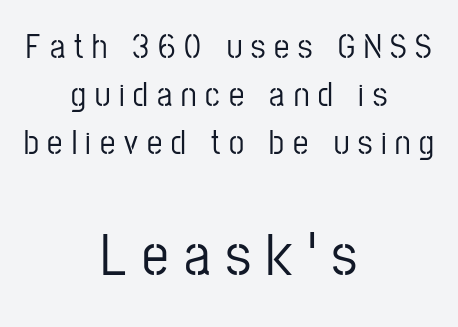
Q: Is the text italic (slanted)? A: No, it is upright.
Q: Is the typeface a serif or a sans-serif typeface? A: Sans-serif.
Q: Is the text underlined? A: No.
Q: How is the paragraph aligned? A: Centered.
Q: Is the spacing between letters normal or unusually wide? A: Unusually wide.
Q: Is the spacing between lines tight, normal or loose? A: Normal.
Q: Which block of text is set in a larger size, the first (top) or the second (bottom)? A: The second (bottom) one.
Q: Width (condensed, normal, or wide)? A: Condensed.
Q: Stroke contrast? A: Low.
Q: x-height? A: Medium.
Q: Monospaced? A: No.
